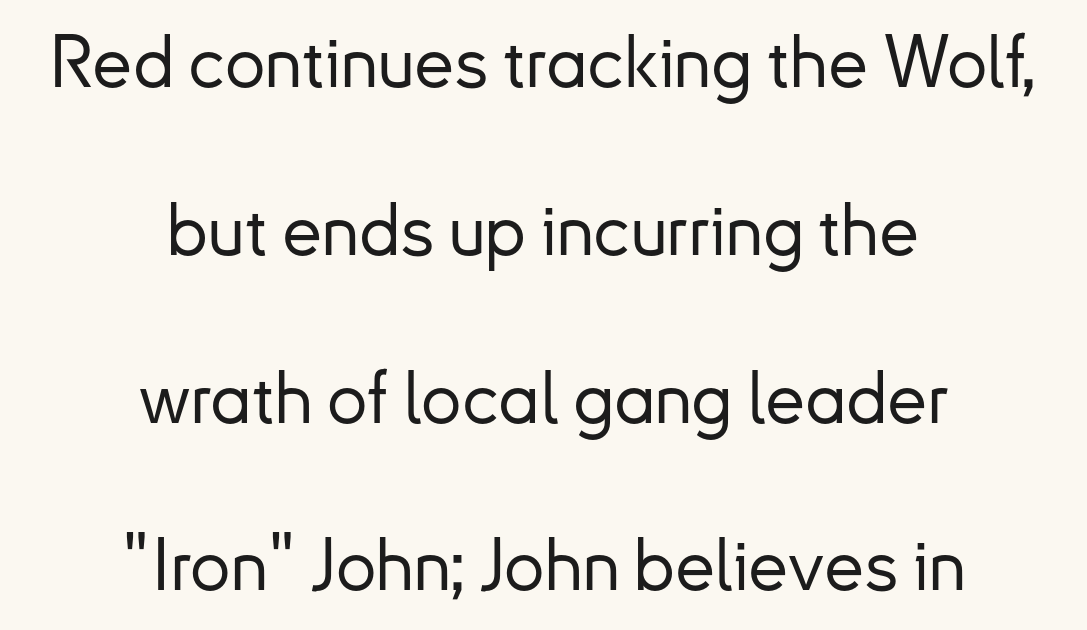
{"serif": "no", "italic": "no", "width": "normal", "stroke_contrast": "low", "x_height": "small", "monospaced": "no", "underline": "no", "align": "center", "line_spacing": "loose", "line_spacing_ratio": 2.33, "letter_spacing": "normal", "letter_spacing_em": 0.0, "glyph_px": 72}
